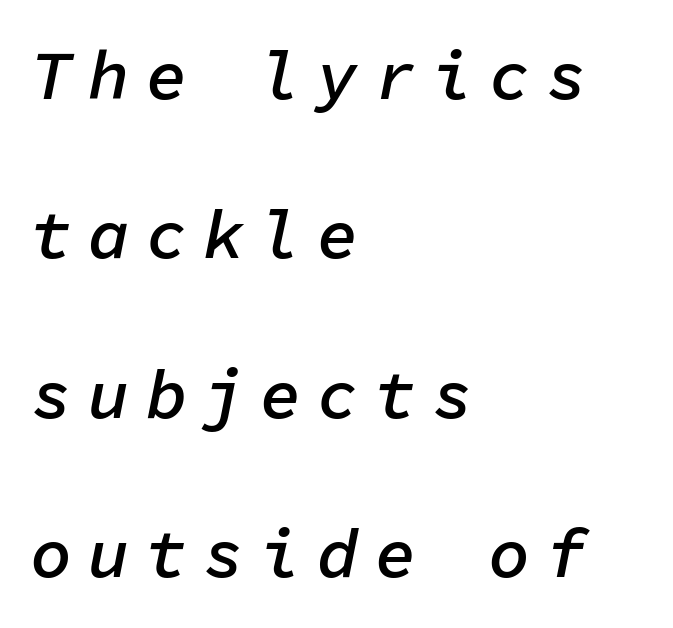
The image shows 69 px semibold type, italic (leaning right), monospaced; set left-aligned, loose line spacing (2.31x), unusually wide letter spacing (+0.23 em), not underlined; low stroke contrast and a medium x-height.
